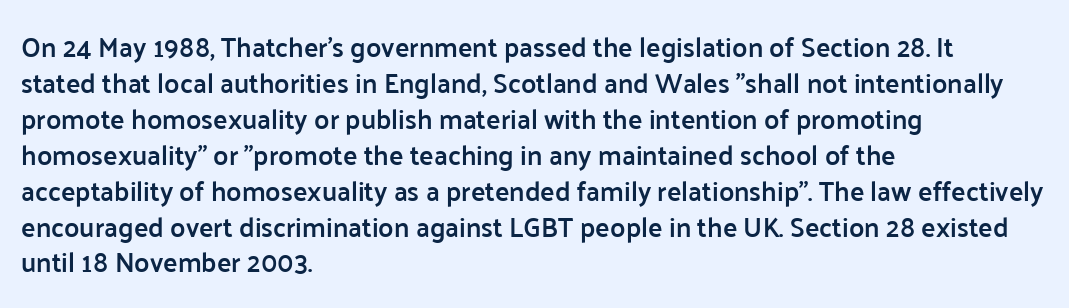
Q: Is the text bold? A: Semi-bold.
Q: Is the text italic (slanted)? A: No, it is upright.
Q: Is the text underlined? A: No.
Q: How is the paragraph aligned? A: Left-aligned.
Q: Is the spacing between letters normal or unusually wide? A: Normal.
Q: Is the spacing between lines tight, normal or loose? A: Normal.
